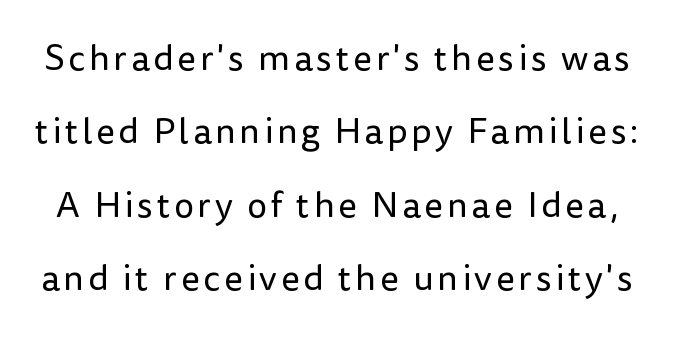
The image shows 36 px regular-weight sans-serif type, upright; set loose line spacing (2.04x), not underlined; low stroke contrast and a medium x-height.
